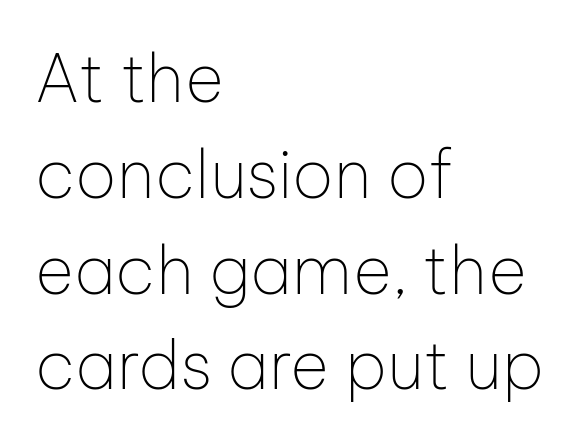
{"serif": "no", "italic": "no", "bold": "no", "weight": "thin", "width": "normal", "stroke_contrast": "low", "x_height": "medium", "monospaced": "no", "underline": "no", "align": "left", "line_spacing": "normal", "line_spacing_ratio": 1.43, "letter_spacing": "normal", "letter_spacing_em": 0.0, "glyph_px": 67}
